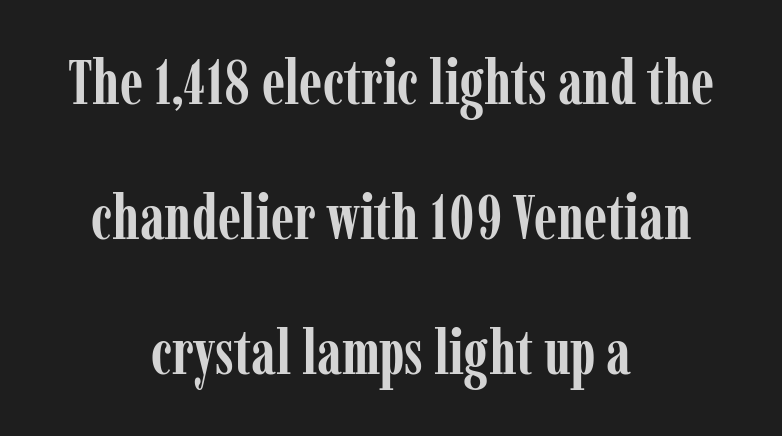
The image shows 62 px semibold, condensed serif type, upright; set centered, loose line spacing (2.18x), normal letter spacing, not underlined; low stroke contrast and a medium x-height.
